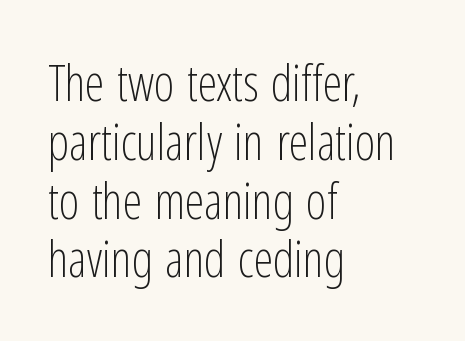
The image shows 49 px light, condensed sans-serif type, upright; set left-aligned, line spacing 1.2x, normal letter spacing, not underlined; low stroke contrast and a medium x-height.
